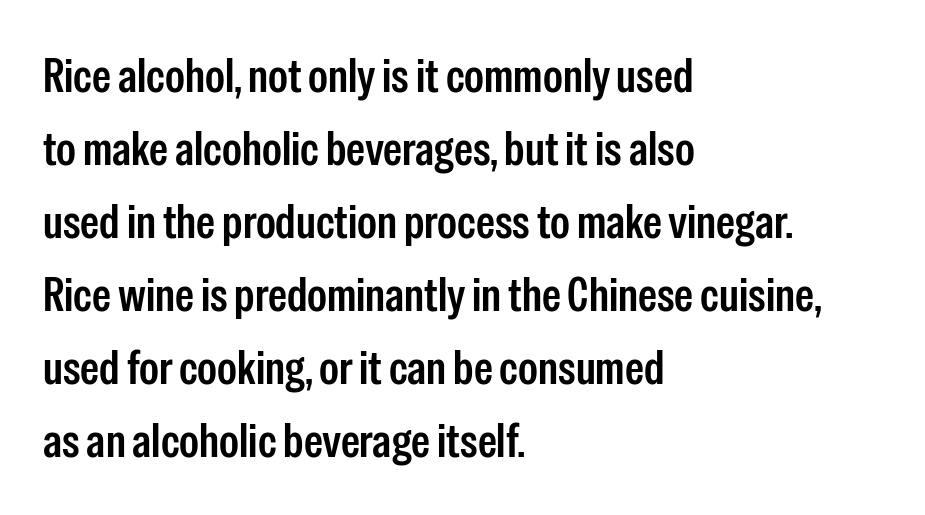
These lines keep a tight, regular rhythm from letter to letter. Looks like regular typesetting: each glyph gets only the width it needs. As a designer I'd log this as weight 600, semibold. No feet cap the strokes, marking this as sans-serif type. Honestly, there is no underline to notice here at all.
